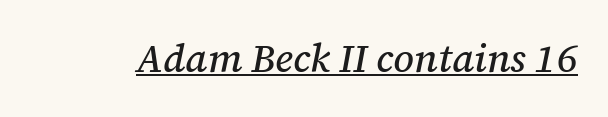
Q: Is the text italic (slanted)? A: Yes, it leans right by about 12 degrees.
Q: Is the typeface a serif or a sans-serif typeface? A: Serif.
Q: Is the text underlined? A: Yes.
Q: Is the spacing between letters normal or unusually wide? A: Normal.
Q: Width (condensed, normal, or wide)? A: Normal.
Q: Stroke contrast? A: Medium.
Q: x-height? A: Medium.
Q: Monospaced? A: No.
